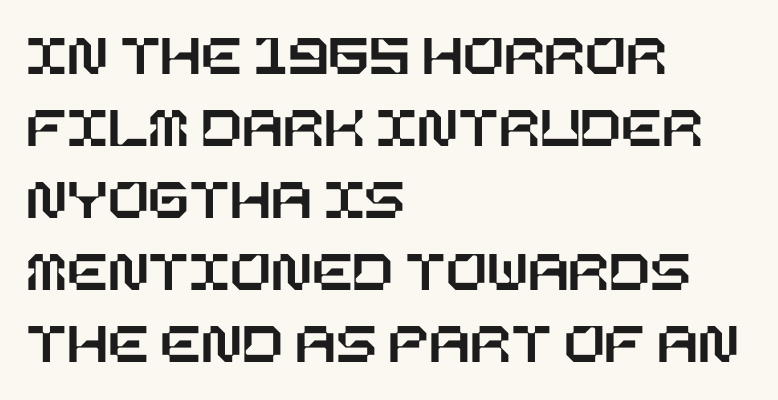
Q: Is the text italic (slanted)? A: No, it is upright.
Q: Is the text underlined? A: No.
Q: How is the paragraph aligned? A: Left-aligned.
Q: Is the spacing between letters normal or unusually wide? A: Normal.
Q: Width (condensed, normal, or wide)? A: Normal.
Q: Stroke contrast? A: Low.
Q: x-height? A: Large.
